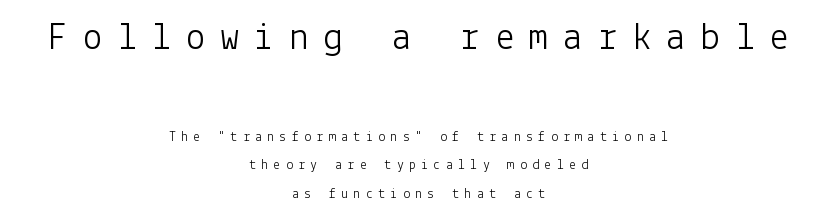
{"serif": "no", "italic": "no", "bold": "no", "weight": "light", "width": "normal", "stroke_contrast": "low", "x_height": "medium", "underline": "no", "align": "center", "line_spacing": "loose", "line_spacing_ratio": 2.04, "letter_spacing": "wide", "letter_spacing_em": 0.38, "larger_block": "first", "size_ratio": 2.79, "glyph_px": 39}
